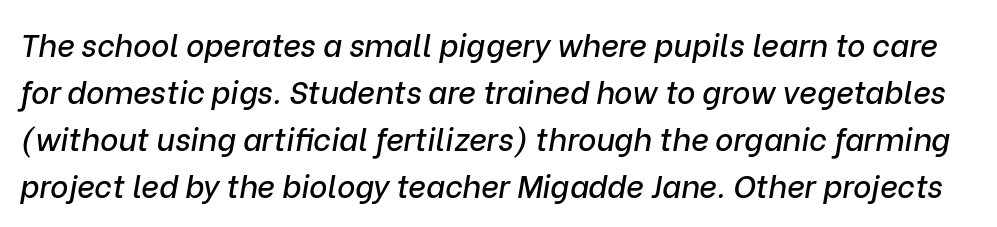
The image shows 31 px text type, italic (leaning right); set normal line spacing (1.52x), normal letter spacing, not underlined; low stroke contrast and a medium x-height.
